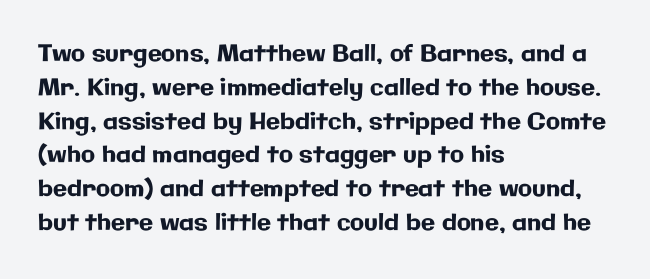
The image shows 23 px text type, upright; set left-aligned, normal line spacing (1.47x), normal letter spacing, not underlined.
